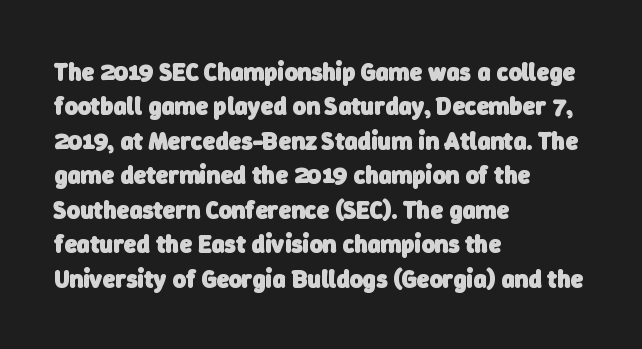
The image shows 25 px bold type; set left-aligned, normal line spacing (1.38x), normal letter spacing, not underlined.
